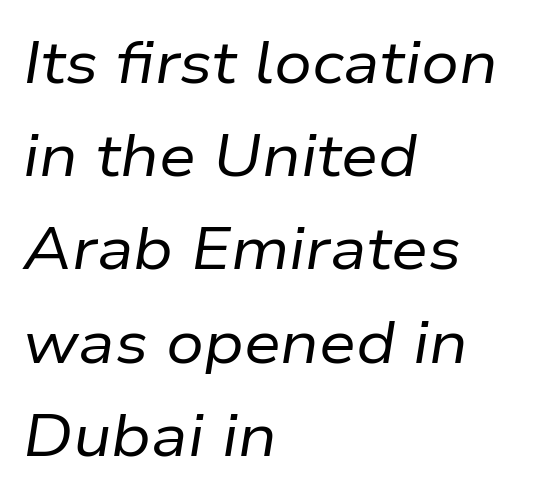
This rendering leaves character spacing at its baseline value. Baseline-to-baseline distance is the conventional proportion of letter height. The baseline area is clear. The typesetter chose a ragged-right arrangement here. Is this a fixed-width face? No — the glyphs have proportional, varying widths.
